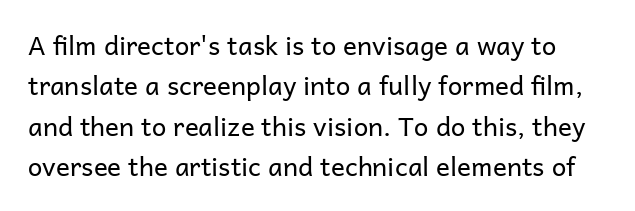
The image shows 26 px text type, upright; set normal line spacing (1.55x), normal letter spacing, not underlined.
